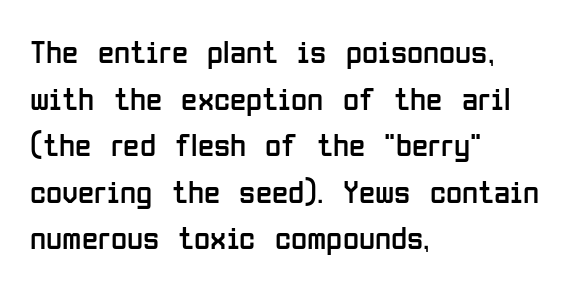
Regular leading. Every row of glyphs begins at an identical x-position on the left. Each row of text sits above clean, open space. This sample uses plain, unmodified letter spacing.
